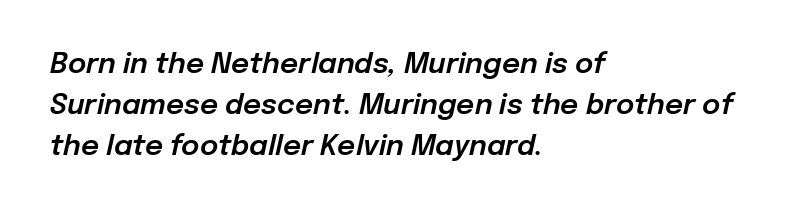
Notice how the stems are inclined rather than vertical — that's the hallmark of italics. Here the designer chose a conventional face with non-uniform glyph widths. Teacher's note: observe the even left margin — that is flush-left alignment. Compared with typical body copy, the letter spacing here is the same. Quick note: interline space is typical. Lines of text with bare space underneath.
